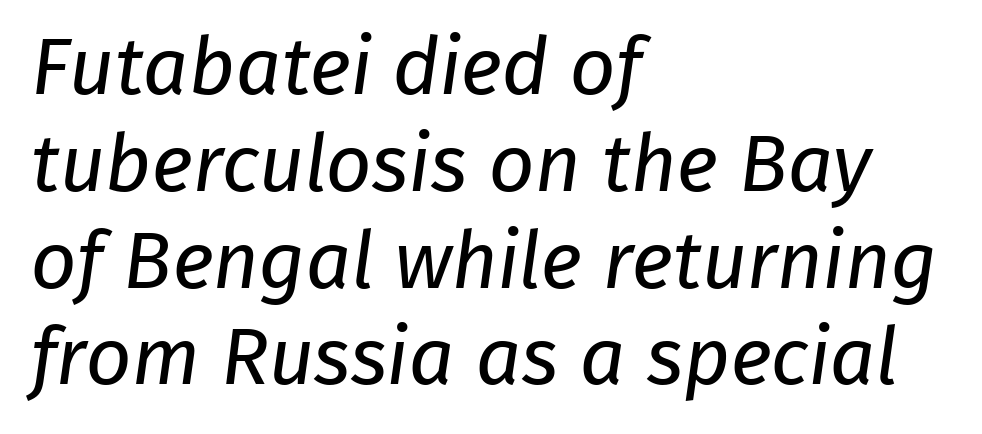
{"serif": "no", "bold": "no", "weight": "regular", "width": "normal", "stroke_contrast": "low", "x_height": "medium", "monospaced": "no", "underline": "no", "align": "left", "line_spacing_ratio": 1.21, "letter_spacing": "normal", "letter_spacing_em": 0.0, "glyph_px": 80}
